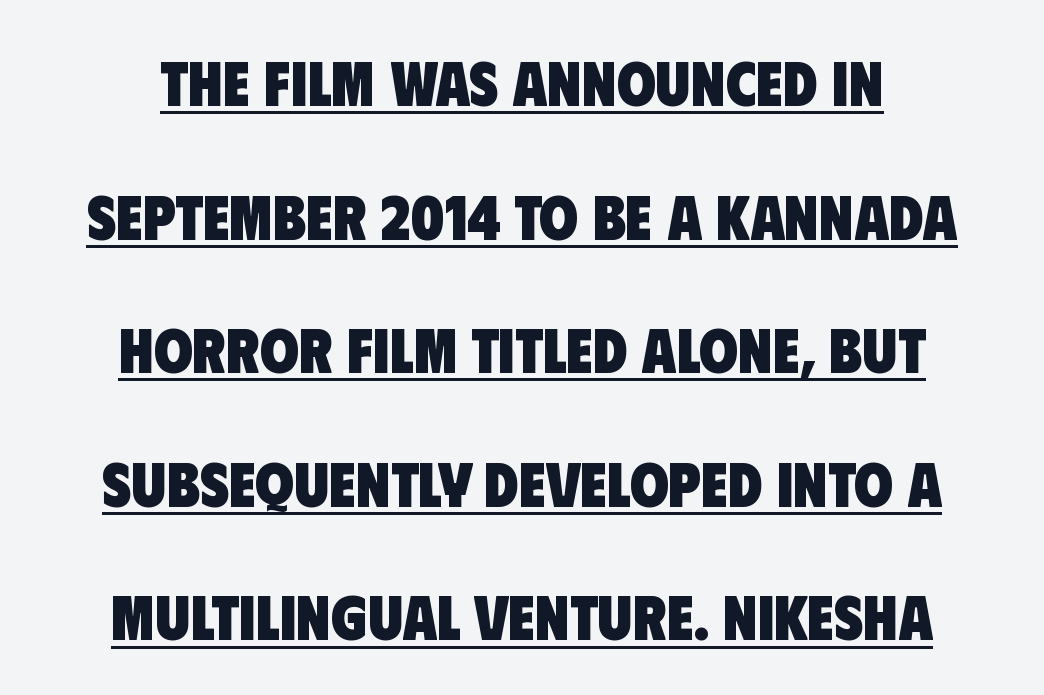
The block of text is sparse from top to bottom, with ample space between rows. The paragraph has two soft edges and a firm central axis. Heavy, bold letterforms. The face used here appears with an underline applied.
